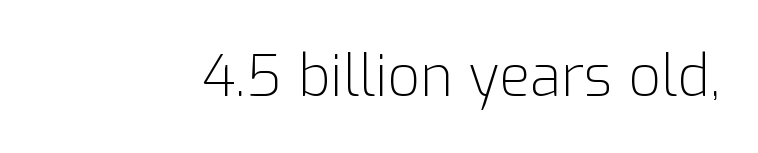
Q: Is the text bold? A: No.
Q: Is the text italic (slanted)? A: No, it is upright.
Q: Is the typeface a serif or a sans-serif typeface? A: Sans-serif.
Q: Is the text underlined? A: No.
Q: Is the spacing between letters normal or unusually wide? A: Normal.
Q: Width (condensed, normal, or wide)? A: Normal.
Q: Stroke contrast? A: Low.
Q: x-height? A: Medium.
Q: Monospaced? A: No.
